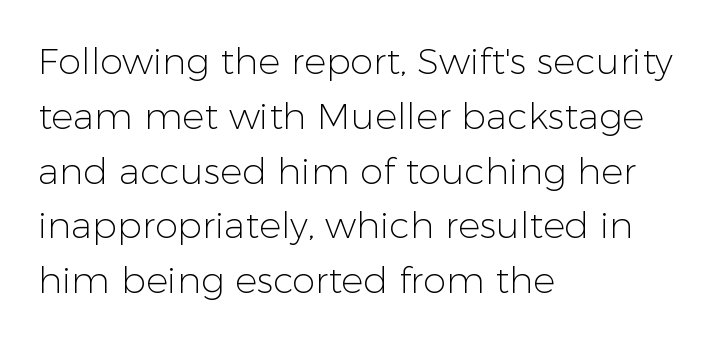
Q: Is the text bold? A: No.
Q: Is the text italic (slanted)? A: No, it is upright.
Q: Is the typeface a serif or a sans-serif typeface? A: Sans-serif.
Q: Is the text underlined? A: No.
Q: How is the paragraph aligned? A: Left-aligned.
Q: Is the spacing between letters normal or unusually wide? A: Normal.
Q: Is the spacing between lines tight, normal or loose? A: Normal.
Q: Width (condensed, normal, or wide)? A: Normal.
Q: Stroke contrast? A: Low.
Q: x-height? A: Medium.
Q: Monospaced? A: No.
